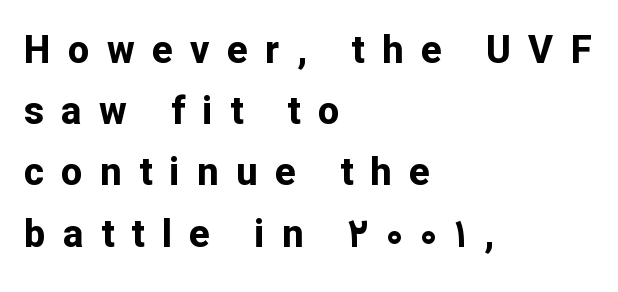
Vertical strokes here are truly vertical. The rendering uses a moderate line-height, typical for paragraphs. The sample has been set heavy, in full bold. Does extra space separate the letters? Yes, quite a lot of it.
